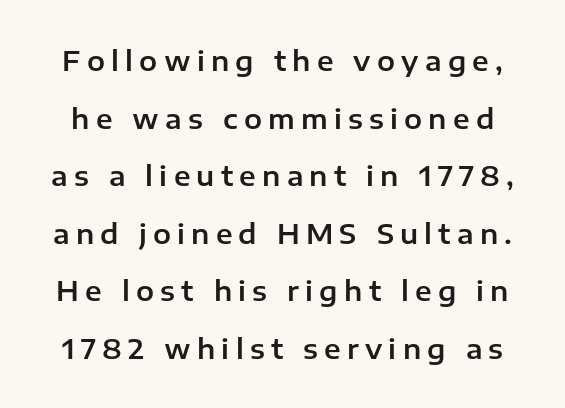
Vertical spacing — loose. The letters are spread apart with noticeably loose tracking. A bare baseline throughout the passage. Do the letters lean? They stand straight.
